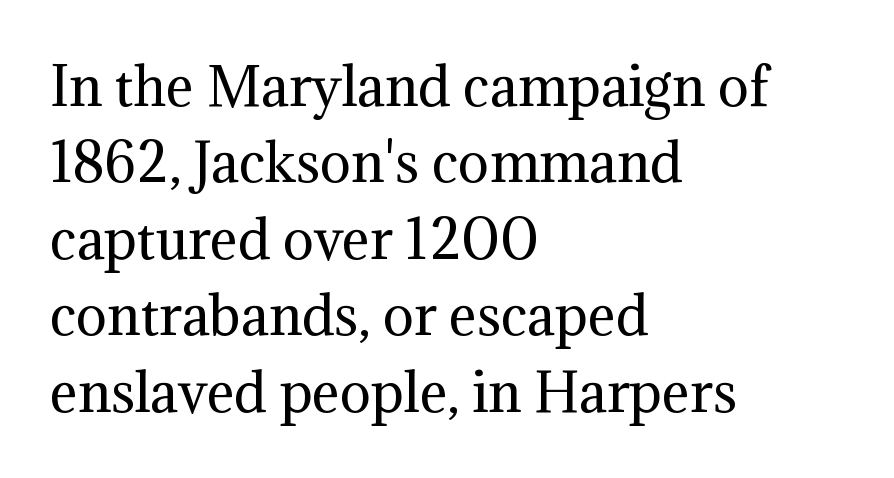
Tall strokes in this sample are plumb rather than angled. Type without underlining. The letters carry serifs — small finishing strokes at the ends of their stems. The font sits on the lighter half of the weight spectrum, regular included. How are the letters spaced? Ordinarily, with no added tracking. The line-height multiplier appears to be the usual default.
